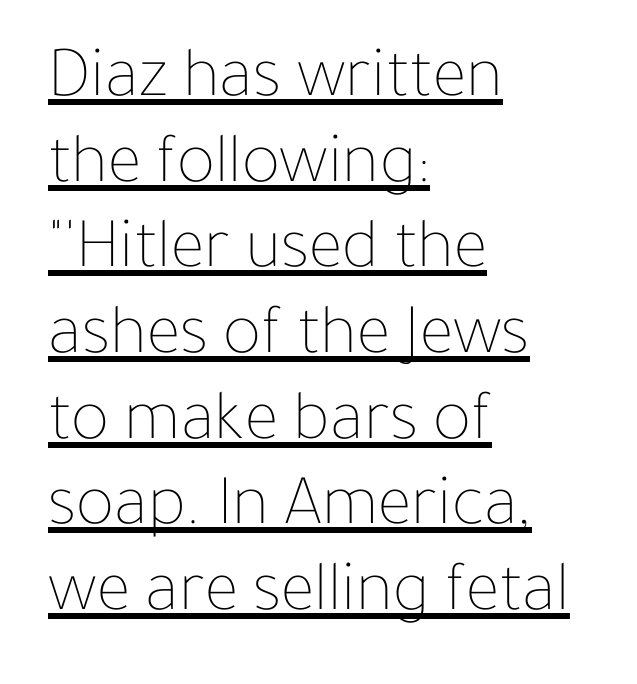
Q: Is the text bold? A: No.
Q: Is the text italic (slanted)? A: No, it is upright.
Q: Is the text underlined? A: Yes.
Q: How is the paragraph aligned? A: Left-aligned.
Q: Is the spacing between letters normal or unusually wide? A: Normal.
Q: Width (condensed, normal, or wide)? A: Normal.
Q: Stroke contrast? A: Low.
Q: x-height? A: Medium.
Q: Monospaced? A: No.
